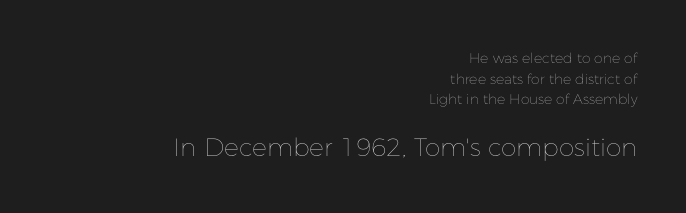
The image shows 25 px text type, upright; set right-aligned, normal line spacing (1.48x), normal letter spacing, not underlined; the second (bottom) block is 1.79x larger.
